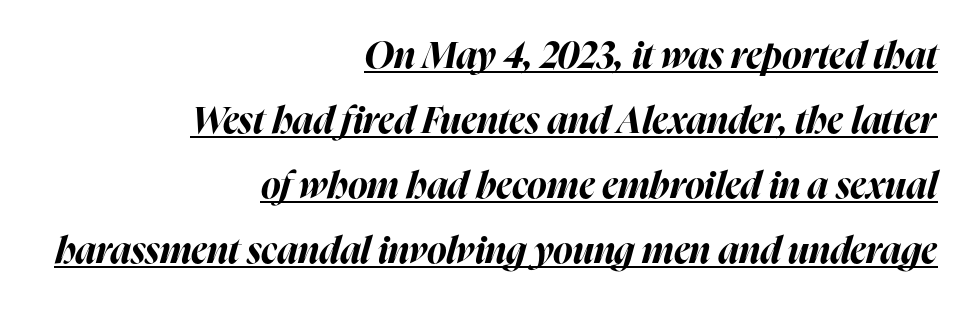
{"italic": "yes", "lean": "right", "slant_degrees": 16, "bold": "yes", "weight": "bold", "width": "normal", "stroke_contrast": "high", "x_height": "medium", "monospaced": "no", "underline": "yes", "align": "right", "line_spacing_ratio": 1.76, "letter_spacing": "normal", "letter_spacing_em": 0.0, "glyph_px": 37}
